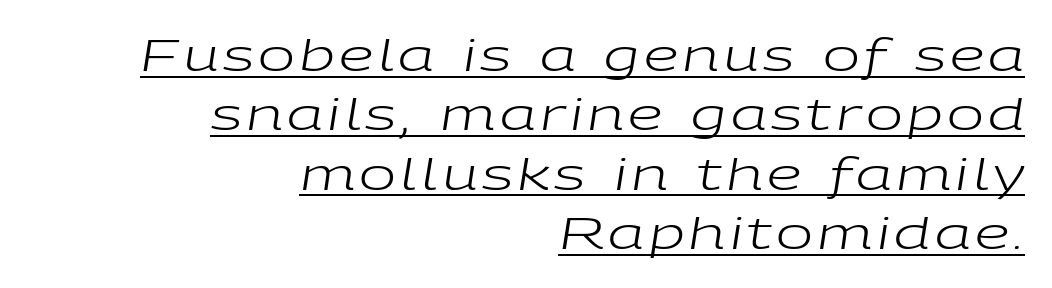
The image shows 44 px regular-weight, wide type, italic (leaning right); set right-aligned, normal line spacing (1.35x), underlined; low stroke contrast and a medium x-height.
